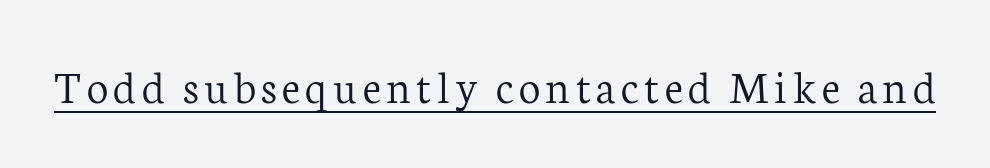
The image shows 48 px light serif type, upright; set underlined; low stroke contrast and a medium x-height.
